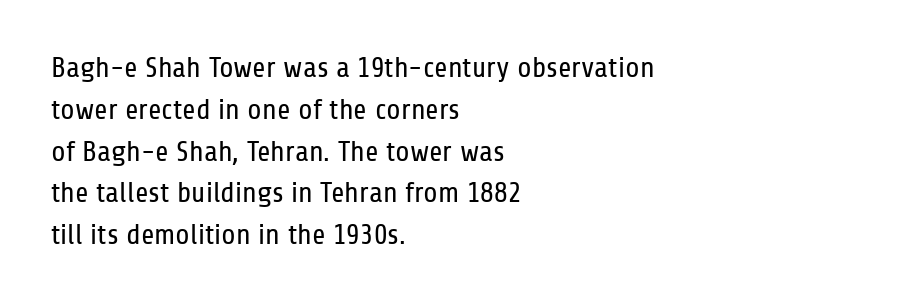
The image shows 29 px regular-weight, condensed sans-serif type, upright; set left-aligned, normal line spacing (1.44x), normal letter spacing, not underlined; low stroke contrast and a medium x-height.
